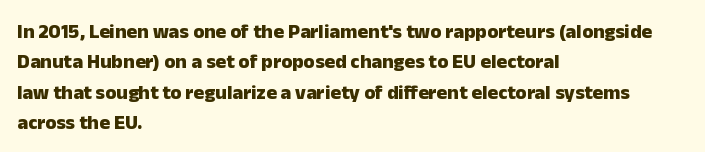
{"italic": "no", "bold": "yes", "underline": "no", "align": "left", "line_spacing": "normal", "line_spacing_ratio": 1.52, "letter_spacing": "normal", "letter_spacing_em": 0.0, "glyph_px": 20}
